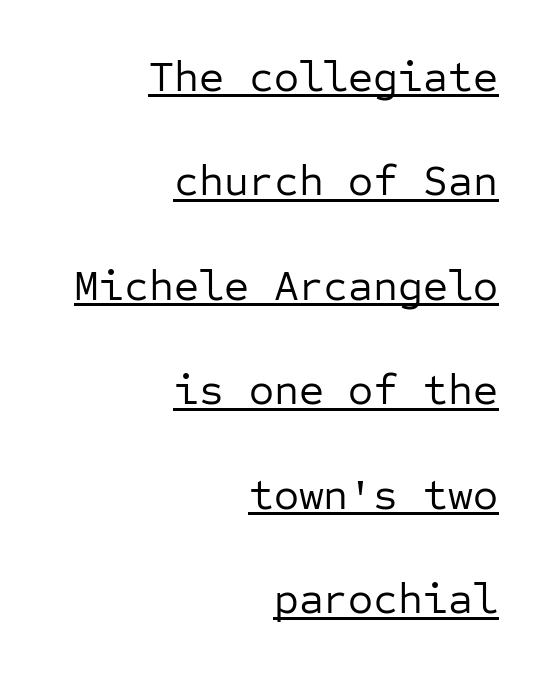
{"serif": "no", "italic": "no", "bold": "no", "weight": "regular", "width": "normal", "stroke_contrast": "low", "x_height": "medium", "monospaced": "yes", "underline": "yes", "align": "right", "line_spacing": "loose", "line_spacing_ratio": 2.43, "letter_spacing": "normal", "letter_spacing_em": 0.0, "glyph_px": 43}
